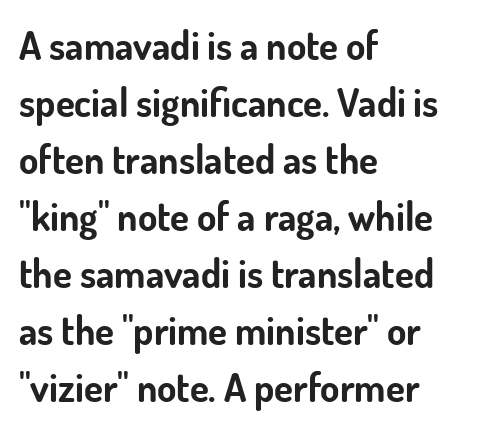
{"serif": "no", "italic": "no", "bold": "yes", "weight": "bold", "width": "normal", "stroke_contrast": "low", "x_height": "small", "monospaced": "no", "underline": "no", "align": "left", "line_spacing": "normal", "line_spacing_ratio": 1.46, "letter_spacing": "normal", "letter_spacing_em": 0.0, "glyph_px": 39}
